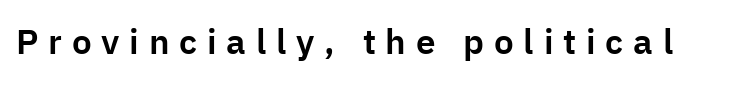
{"serif": "no", "italic": "no", "width": "normal", "stroke_contrast": "low", "x_height": "medium", "monospaced": "no", "underline": "no", "letter_spacing": "wide", "letter_spacing_em": 0.28, "glyph_px": 35}
